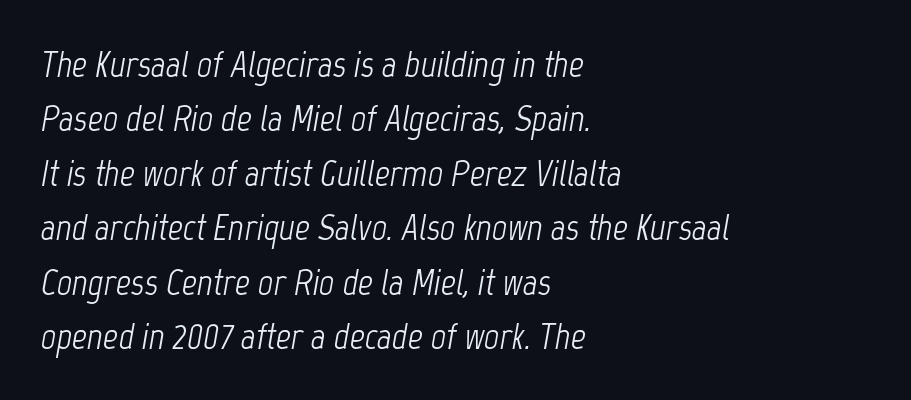
{"italic": "yes", "lean": "right", "slant_degrees": 12, "bold": "no", "weight": "light", "width": "condensed", "stroke_contrast": "low", "x_height": "medium", "monospaced": "no", "underline": "no", "align": "left", "line_spacing": "normal", "line_spacing_ratio": 1.47, "letter_spacing": "normal", "letter_spacing_em": 0.0, "glyph_px": 37}
